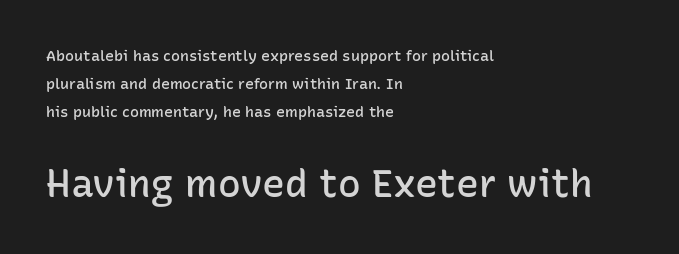
Q: Is the text bold? A: Semi-bold.
Q: Is the text italic (slanted)? A: No, it is upright.
Q: Is the typeface a serif or a sans-serif typeface? A: Sans-serif.
Q: Is the text underlined? A: No.
Q: How is the paragraph aligned? A: Left-aligned.
Q: Is the spacing between letters normal or unusually wide? A: Normal.
Q: Which block of text is set in a larger size, the first (top) or the second (bottom)? A: The second (bottom) one.
Q: Width (condensed, normal, or wide)? A: Normal.
Q: Stroke contrast? A: Low.
Q: x-height? A: Medium.
Q: Monospaced? A: No.
